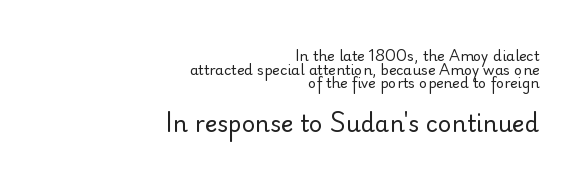
{"italic": "no", "bold": "no", "underline": "no", "align": "right", "line_spacing": "tight", "line_spacing_ratio": 0.97, "letter_spacing": "normal", "letter_spacing_em": 0.0, "larger_block": "second", "size_ratio": 1.64, "glyph_px": 23}
